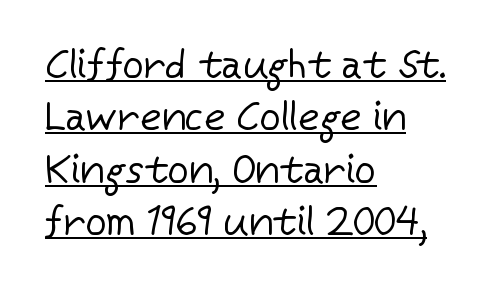
The image shows 41 px regular-weight sans-serif type, upright; set left-aligned, normal line spacing (1.28x), normal letter spacing, underlined; low stroke contrast and a medium x-height.
